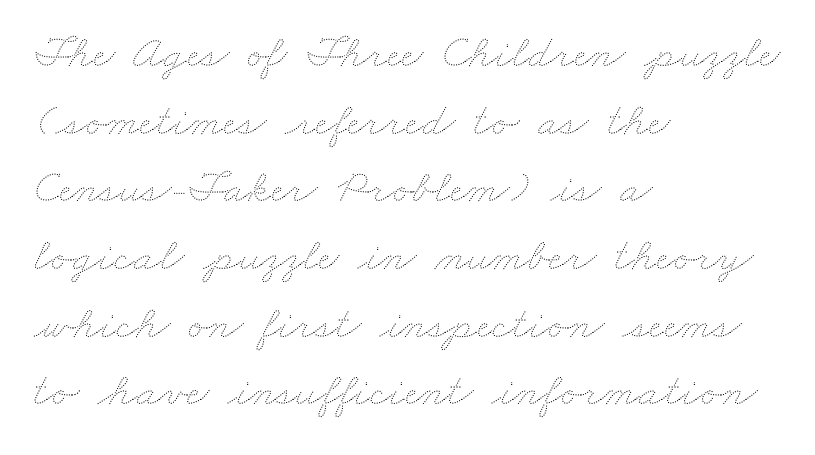
The image shows 47 px thin, wide type; set left-aligned, normal line spacing (1.44x), normal letter spacing, not underlined; medium stroke contrast and a small x-height.
